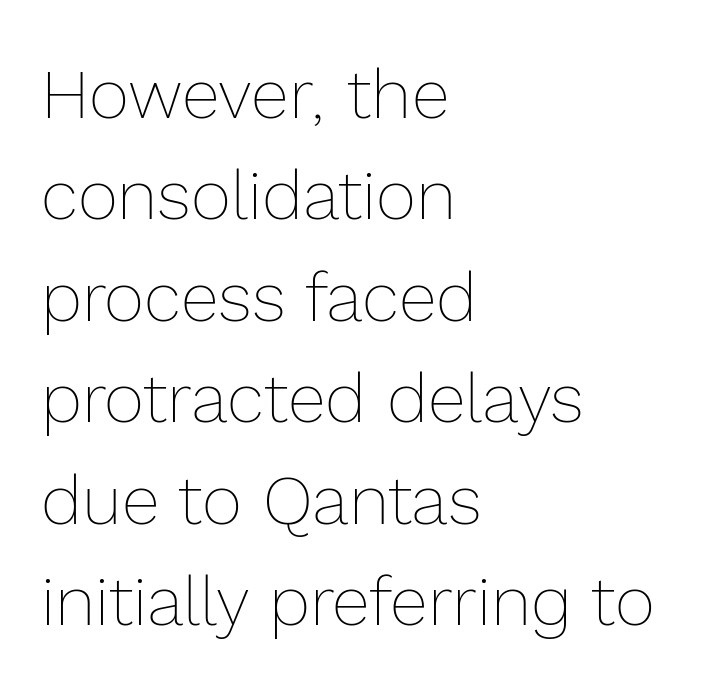
{"italic": "no", "bold": "no", "weight": "thin", "width": "normal", "x_height": "medium", "monospaced": "no", "underline": "no", "align": "left", "line_spacing": "normal", "line_spacing_ratio": 1.47, "letter_spacing": "normal", "letter_spacing_em": 0.0, "glyph_px": 69}
